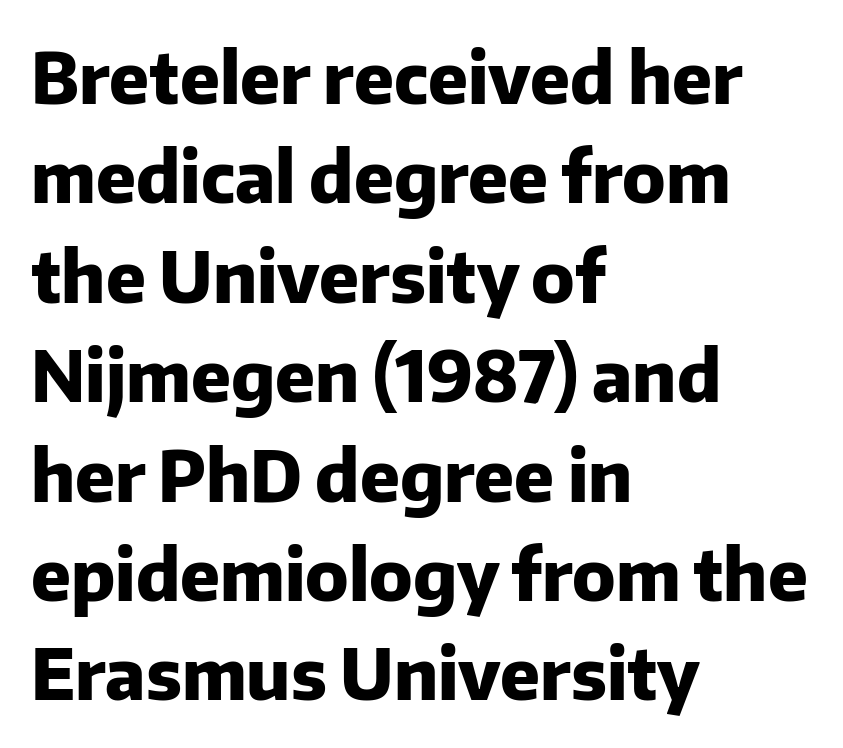
A typesetter would call this leading conventional body-copy spacing. Glyph-to-glyph distance matches everyday printed text. Style check: upright. Varying glyph widths throughout — classic text-font behaviour.
